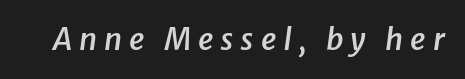
The image shows 30 px semibold type, italic (leaning right); set unusually wide letter spacing (+0.23 em), not underlined; low stroke contrast and a medium x-height.
